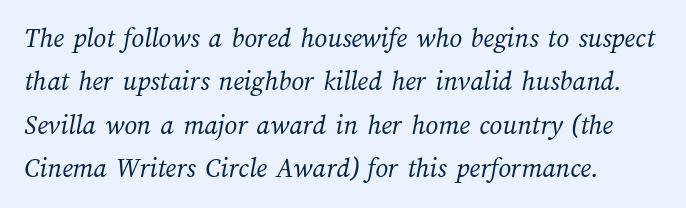
The rendering uses natural spacing where letterforms have individual widths. The words here are not underlined. The lines sit at an ordinary, default distance from one another. The letterforms sit at book weight or below. The gaps between neighbouring characters are ordinary and unremarkable.
